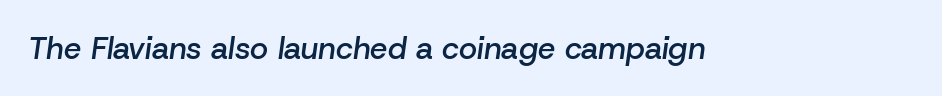
Q: Is the text bold? A: Semi-bold.
Q: Is the text italic (slanted)? A: Yes, it leans right by about 8 degrees.
Q: Is the text underlined? A: No.
Q: Is the spacing between letters normal or unusually wide? A: Normal.
Q: Width (condensed, normal, or wide)? A: Normal.
Q: Stroke contrast? A: Low.
Q: x-height? A: Medium.
Q: Monospaced? A: No.
